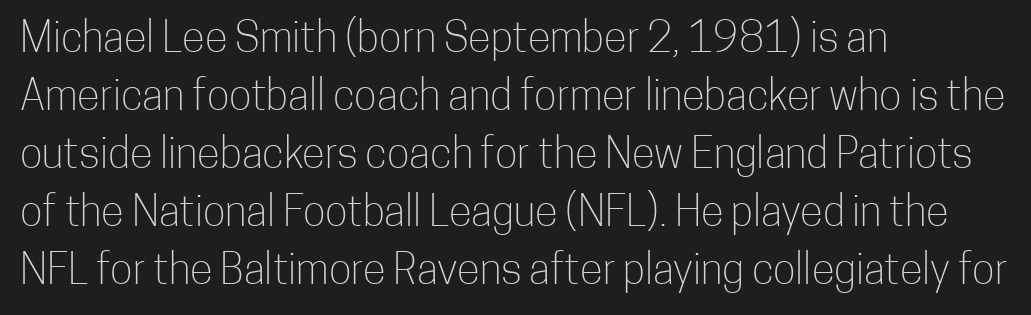
The image shows 42 px light, condensed sans-serif type, upright; set left-aligned, normal line spacing (1.38x), normal letter spacing, not underlined; low stroke contrast and a medium x-height.
